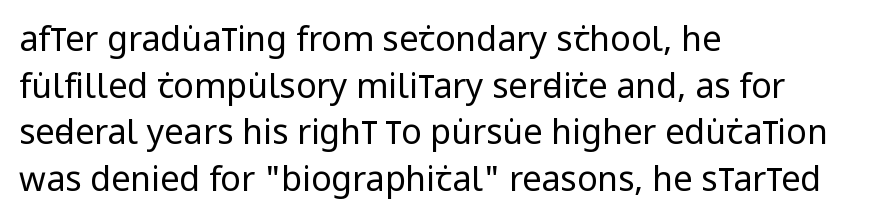
{"serif": "no", "italic": "no", "bold": "no", "weight": "regular", "width": "condensed", "stroke_contrast": "low", "x_height": "large", "monospaced": "no", "underline": "no", "align": "left", "line_spacing": "normal", "line_spacing_ratio": 1.37, "letter_spacing": "normal", "letter_spacing_em": 0.0, "glyph_px": 34}
